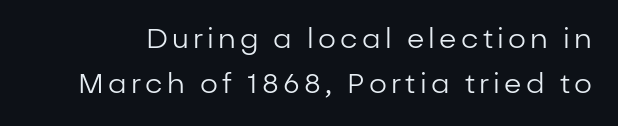
Q: Is the text bold? A: No.
Q: Is the text italic (slanted)? A: No, it is upright.
Q: Is the typeface a serif or a sans-serif typeface? A: Sans-serif.
Q: Is the text underlined? A: No.
Q: Is the spacing between lines tight, normal or loose? A: Normal.
Q: Width (condensed, normal, or wide)? A: Normal.
Q: Stroke contrast? A: Low.
Q: x-height? A: Medium.
Q: Monospaced? A: No.
